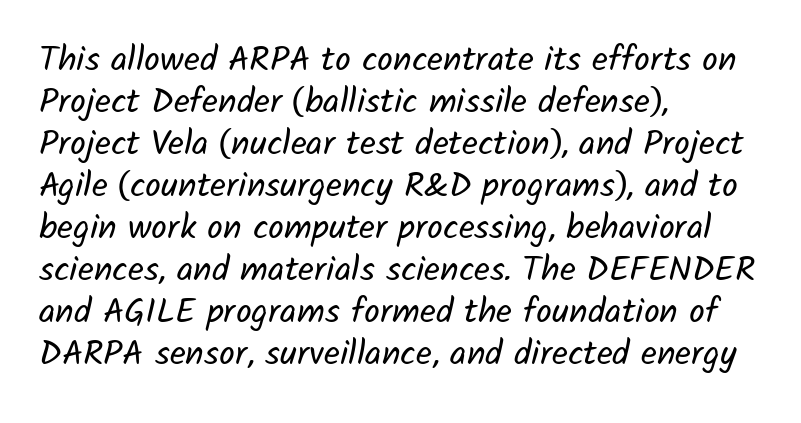
{"serif": "no", "bold": "no", "weight": "regular", "width": "normal", "stroke_contrast": "low", "x_height": "medium", "monospaced": "no", "underline": "no", "align": "left", "line_spacing_ratio": 1.2, "letter_spacing": "normal", "letter_spacing_em": 0.0, "glyph_px": 35}
